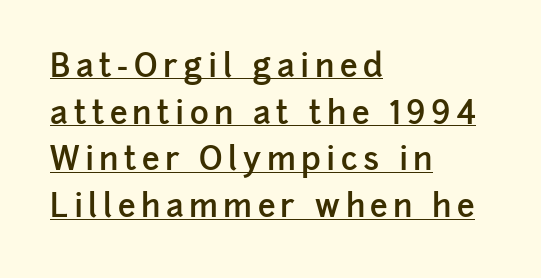
Q: Is the text bold? A: Semi-bold.
Q: Is the text italic (slanted)? A: No, it is upright.
Q: Is the typeface a serif or a sans-serif typeface? A: Sans-serif.
Q: Is the text underlined? A: Yes.
Q: How is the paragraph aligned? A: Left-aligned.
Q: Is the spacing between lines tight, normal or loose? A: Normal.
Q: Width (condensed, normal, or wide)? A: Normal.
Q: Stroke contrast? A: Low.
Q: x-height? A: Medium.
Q: Monospaced? A: No.
